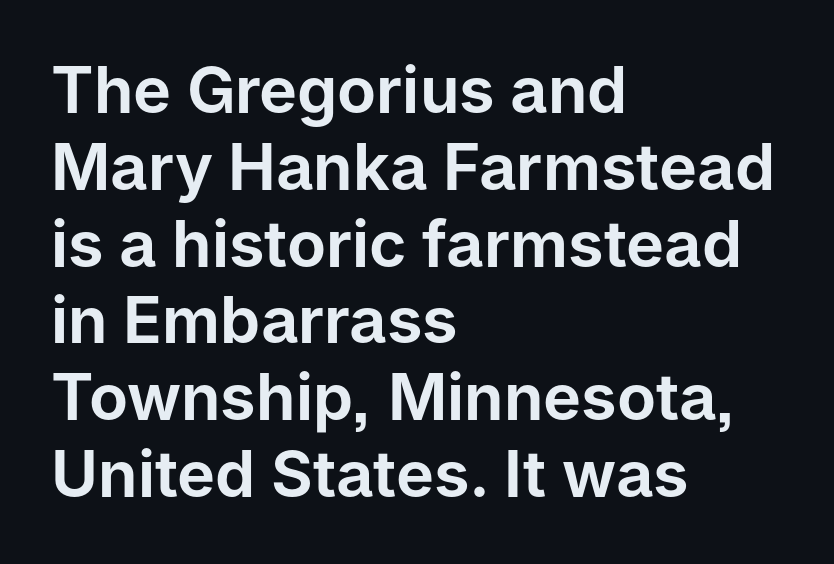
{"serif": "no", "italic": "no", "width": "normal", "stroke_contrast": "low", "x_height": "medium", "monospaced": "no", "underline": "no", "align": "left", "line_spacing_ratio": 1.2, "letter_spacing": "normal", "letter_spacing_em": 0.0, "glyph_px": 64}
